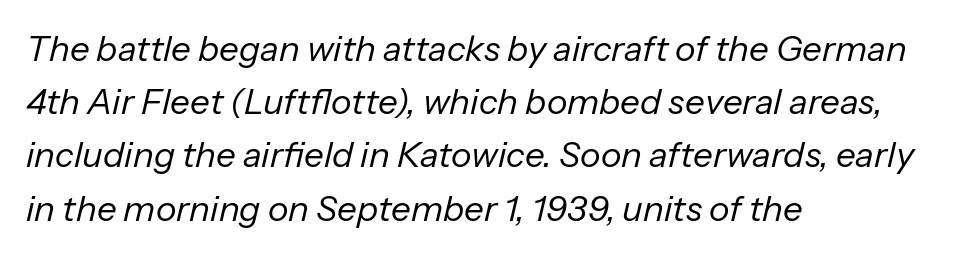
One-word summary of the alignment: left. What stands out about the letter spacing? Nothing — it is the standard amount. A typesetter would mark this as italic. Do the characters align in a grid? No, the font is proportional. Has an underline been added? It has not. Vertical spacing — default.
